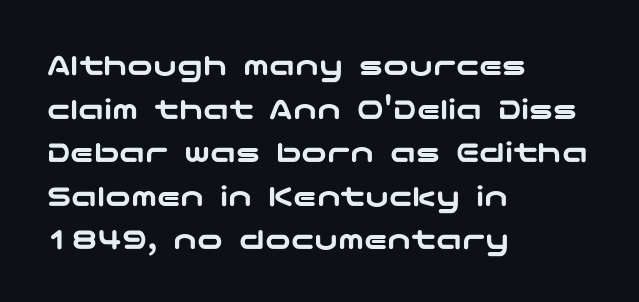
{"serif": "no", "italic": "no", "width": "wide", "stroke_contrast": "low", "x_height": "medium", "underline": "no", "align": "left", "line_spacing": "normal", "line_spacing_ratio": 1.36, "letter_spacing": "normal", "letter_spacing_em": 0.0, "glyph_px": 32}
